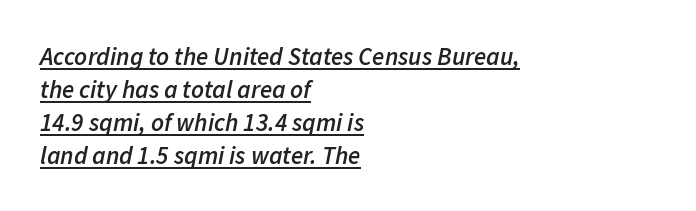
{"italic": "yes", "lean": "right", "slant_degrees": 11, "bold": "semi", "underline": "yes", "align": "left", "line_spacing": "normal", "line_spacing_ratio": 1.32, "letter_spacing": "normal", "letter_spacing_em": 0.0, "glyph_px": 25}
